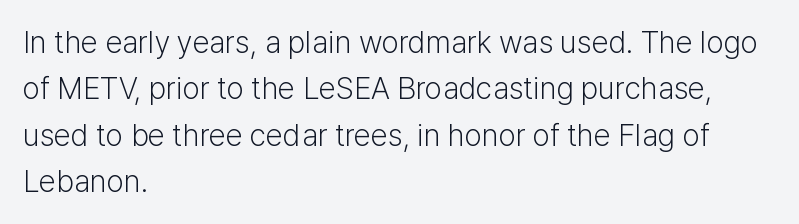
{"serif": "no", "italic": "no", "bold": "no", "weight": "light", "width": "normal", "stroke_contrast": "low", "x_height": "medium", "monospaced": "no", "underline": "no", "align": "left", "line_spacing": "normal", "line_spacing_ratio": 1.5, "letter_spacing": "normal", "letter_spacing_em": 0.0, "glyph_px": 31}
